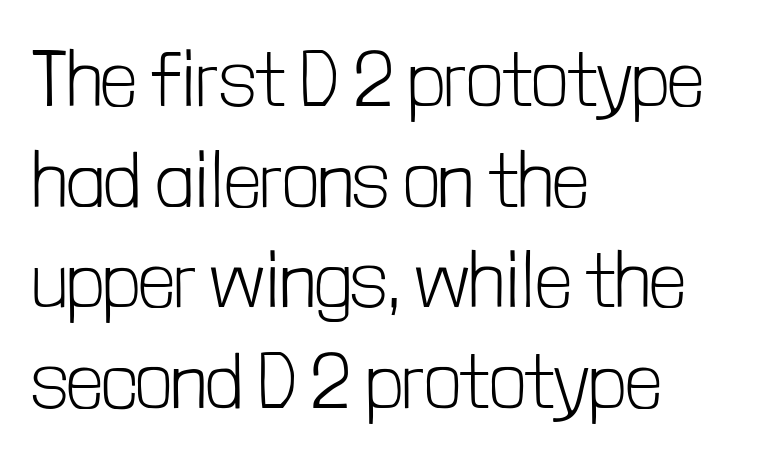
{"serif": "no", "italic": "no", "bold": "no", "weight": "light", "width": "condensed", "stroke_contrast": "low", "x_height": "medium", "monospaced": "no", "underline": "no", "align": "left", "line_spacing": "normal", "line_spacing_ratio": 1.29, "letter_spacing": "normal", "letter_spacing_em": 0.0, "glyph_px": 78}
